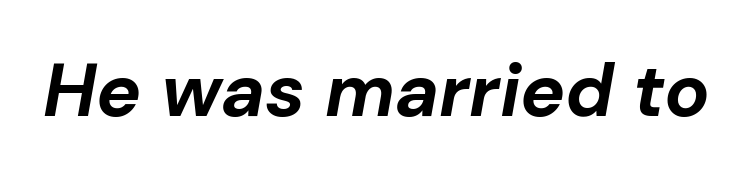
{"italic": "yes", "lean": "right", "slant_degrees": 10, "bold": "yes", "weight": "bold", "width": "normal", "stroke_contrast": "low", "x_height": "medium", "monospaced": "no", "underline": "no", "letter_spacing": "normal", "letter_spacing_em": 0.0, "glyph_px": 75}
